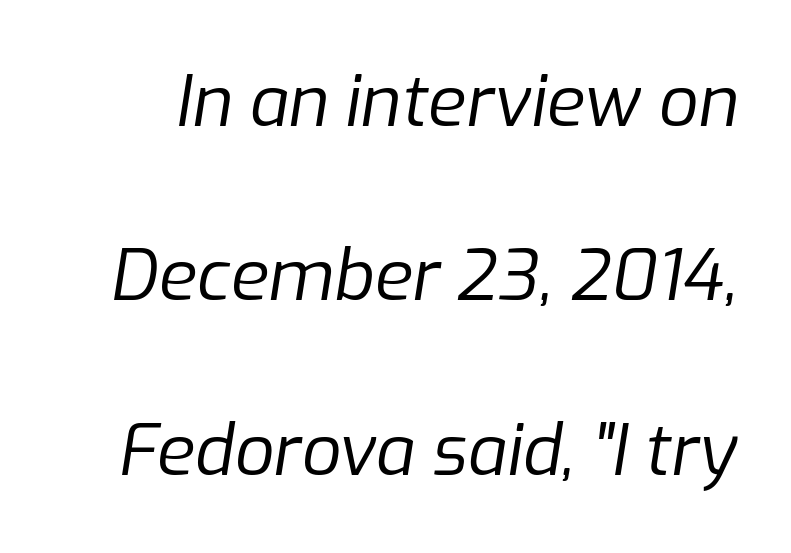
Q: Is the text bold? A: No.
Q: Is the text italic (slanted)? A: Yes, it leans right by about 9 degrees.
Q: Is the text underlined? A: No.
Q: Is the spacing between letters normal or unusually wide? A: Normal.
Q: Is the spacing between lines tight, normal or loose? A: Loose.
Q: Width (condensed, normal, or wide)? A: Normal.
Q: Stroke contrast? A: Low.
Q: x-height? A: Medium.
Q: Monospaced? A: No.
